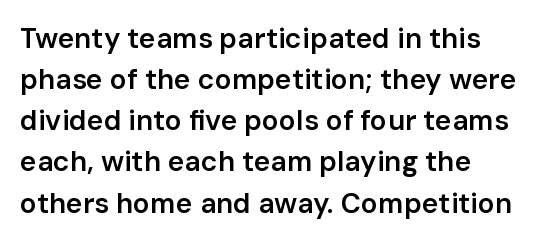
Q: Is the text bold? A: Semi-bold.
Q: Is the text italic (slanted)? A: No, it is upright.
Q: Is the typeface a serif or a sans-serif typeface? A: Sans-serif.
Q: Is the text underlined? A: No.
Q: How is the paragraph aligned? A: Left-aligned.
Q: Is the spacing between letters normal or unusually wide? A: Normal.
Q: Is the spacing between lines tight, normal or loose? A: Normal.
Q: Width (condensed, normal, or wide)? A: Normal.
Q: Stroke contrast? A: Low.
Q: x-height? A: Medium.
Q: Monospaced? A: No.
